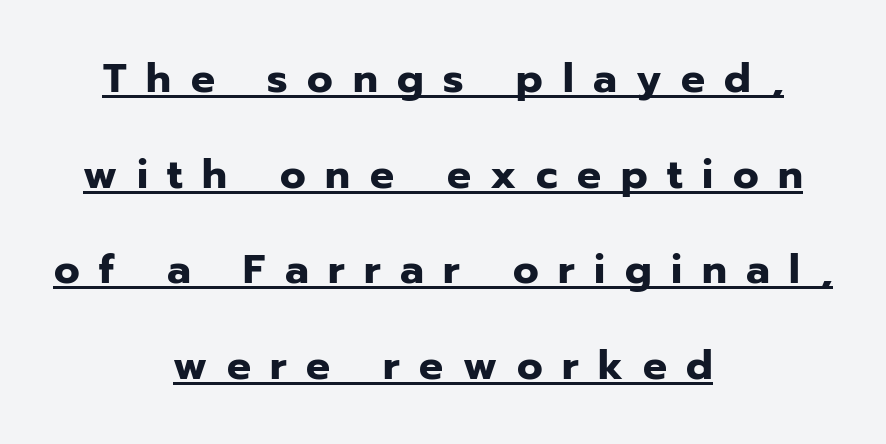
Q: Is the text bold? A: Yes.
Q: Is the text italic (slanted)? A: No, it is upright.
Q: Is the typeface a serif or a sans-serif typeface? A: Sans-serif.
Q: Is the text underlined? A: Yes.
Q: How is the paragraph aligned? A: Centered.
Q: Is the spacing between letters normal or unusually wide? A: Unusually wide.
Q: Is the spacing between lines tight, normal or loose? A: Loose.
Q: Width (condensed, normal, or wide)? A: Normal.
Q: Stroke contrast? A: Low.
Q: x-height? A: Medium.
Q: Monospaced? A: No.
